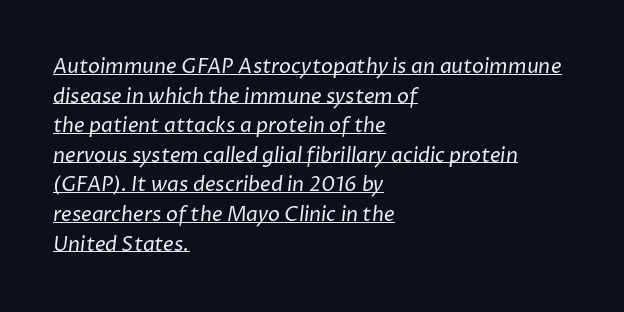
The image shows 20 px text type; set left-aligned, normal line spacing (1.48x), normal letter spacing, underlined.
